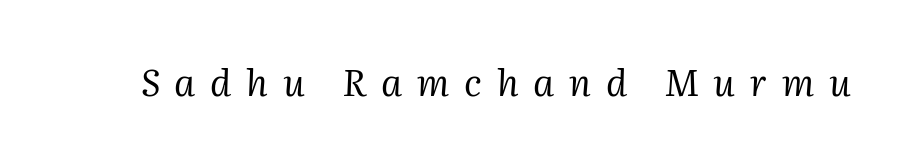
Q: Is the text bold? A: No.
Q: Is the text italic (slanted)? A: Yes, it leans right by about 2 degrees.
Q: Is the typeface a serif or a sans-serif typeface? A: Serif.
Q: Is the text underlined? A: No.
Q: Is the spacing between letters normal or unusually wide? A: Unusually wide.
Q: Width (condensed, normal, or wide)? A: Normal.
Q: Stroke contrast? A: Medium.
Q: x-height? A: Medium.
Q: Monospaced? A: No.
